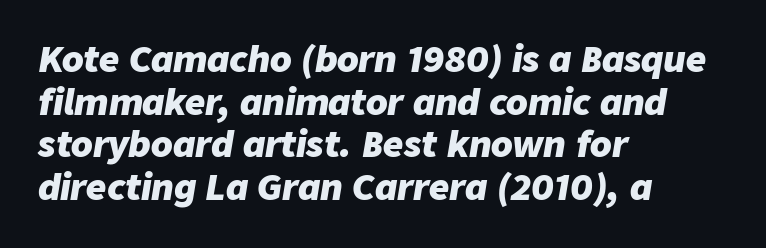
{"italic": "yes", "lean": "right", "slant_degrees": 9, "bold": "yes", "weight": "heavy", "width": "normal", "stroke_contrast": "low", "x_height": "medium", "monospaced": "no", "underline": "no", "align": "left", "line_spacing_ratio": 1.22, "letter_spacing": "normal", "letter_spacing_em": 0.0, "glyph_px": 35}
